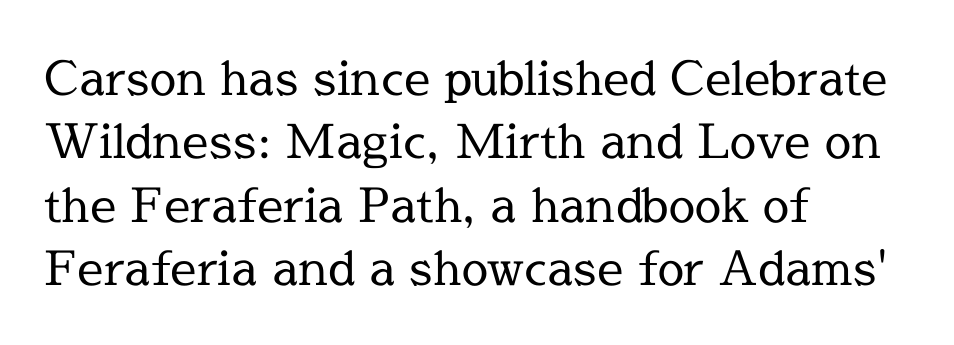
Q: Is the text bold? A: No.
Q: Is the text italic (slanted)? A: No, it is upright.
Q: Is the typeface a serif or a sans-serif typeface? A: Serif.
Q: Is the text underlined? A: No.
Q: How is the paragraph aligned? A: Left-aligned.
Q: Is the spacing between letters normal or unusually wide? A: Normal.
Q: Is the spacing between lines tight, normal or loose? A: Normal.
Q: Width (condensed, normal, or wide)? A: Normal.
Q: x-height? A: Medium.
Q: Monospaced? A: No.
